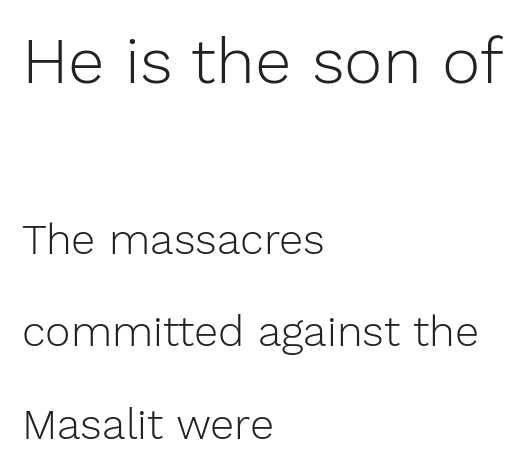
The image shows 65 px light sans-serif type, upright; set left-aligned, loose line spacing (2.15x), normal letter spacing, not underlined; the first (top) block is 1.51x larger; low stroke contrast and a medium x-height.
